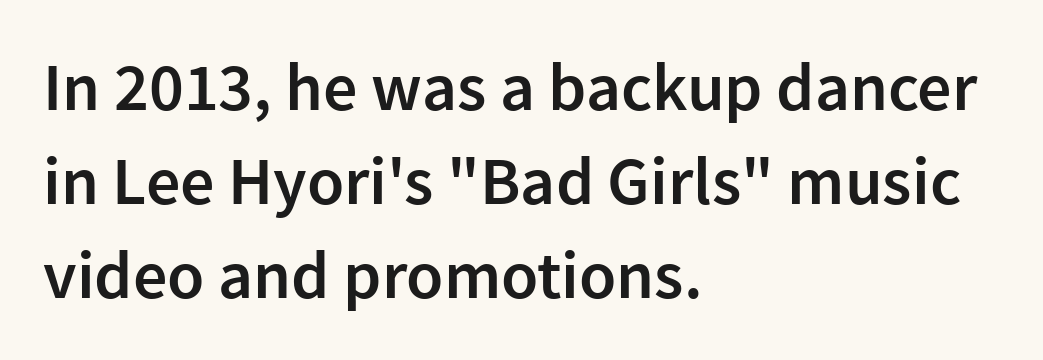
You could not count columns in this text — the font is proportionally spaced. Leftover space on each line is placed entirely after the last word. Notice how descenders clear the ascenders below comfortably — that's standard leading. Classification — sans serif. The passage shown is semibold, sitting just below true bold. Look at the tracking — it's just the regular setting, nothing added.
